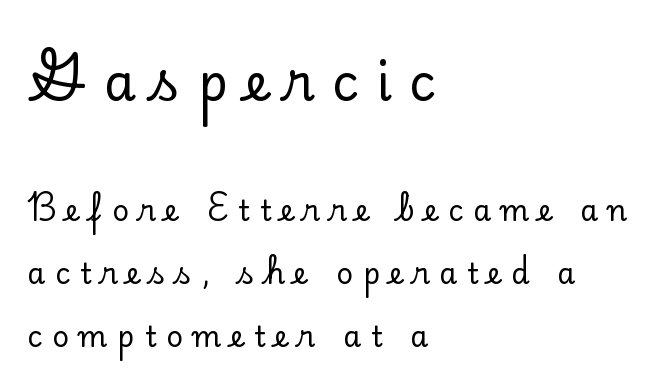
{"serif": "yes", "italic": "no", "width": "normal", "stroke_contrast": "low", "x_height": "small", "monospaced": "no", "underline": "no", "align": "left", "line_spacing": "loose", "line_spacing_ratio": 2.17, "letter_spacing": "wide", "letter_spacing_em": 0.34, "larger_block": "first", "size_ratio": 1.76, "glyph_px": 51}
